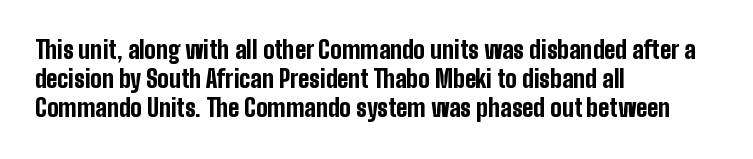
{"italic": "no", "bold": "yes", "underline": "no", "align": "left", "line_spacing_ratio": 1.21, "letter_spacing": "normal", "letter_spacing_em": 0.0, "glyph_px": 24}
